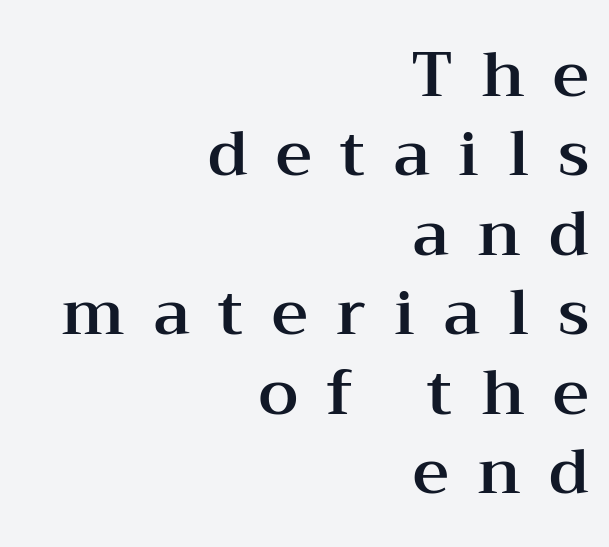
Q: Is the text italic (slanted)? A: No, it is upright.
Q: Is the typeface a serif or a sans-serif typeface? A: Serif.
Q: Is the text underlined? A: No.
Q: How is the paragraph aligned? A: Right-aligned.
Q: Is the spacing between letters normal or unusually wide? A: Unusually wide.
Q: Is the spacing between lines tight, normal or loose? A: Normal.
Q: Width (condensed, normal, or wide)? A: Wide.
Q: Stroke contrast? A: Medium.
Q: x-height? A: Medium.
Q: Monospaced? A: No.
